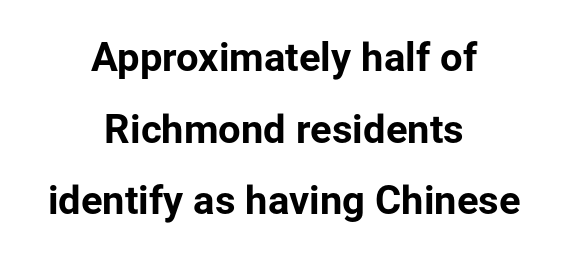
The image shows 40 px bold sans-serif type, upright; set centered, line spacing 1.79x, normal letter spacing, not underlined; low stroke contrast and a medium x-height.
